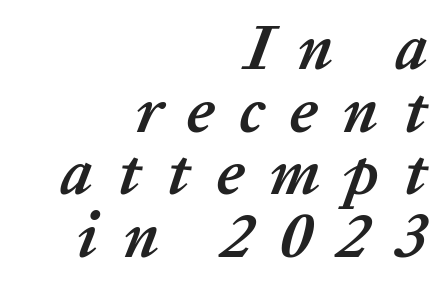
{"italic": "yes", "lean": "right", "slant_degrees": 20, "bold": "yes", "weight": "semibold", "width": "normal", "stroke_contrast": "low", "x_height": "medium", "monospaced": "no", "underline": "no", "align": "right", "line_spacing": "tight", "line_spacing_ratio": 0.98, "letter_spacing": "wide", "letter_spacing_em": 0.39, "glyph_px": 64}
